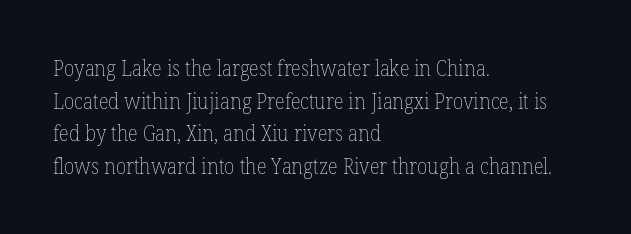
{"italic": "no", "bold": "no", "underline": "no", "align": "left", "line_spacing": "normal", "line_spacing_ratio": 1.55, "letter_spacing": "normal", "letter_spacing_em": 0.0, "glyph_px": 21}
